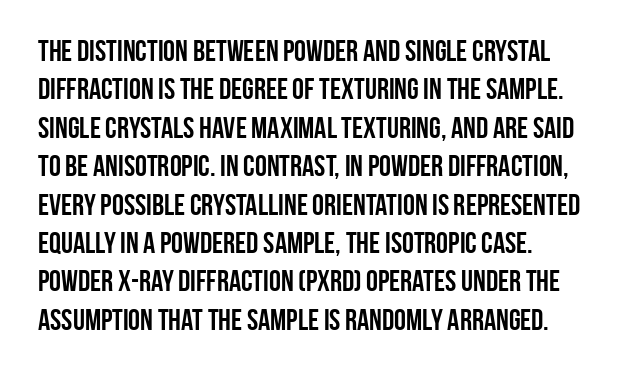
Q: Is the text bold? A: Yes.
Q: Is the text italic (slanted)? A: No, it is upright.
Q: Is the typeface a serif or a sans-serif typeface? A: Sans-serif.
Q: Is the text underlined? A: No.
Q: How is the paragraph aligned? A: Left-aligned.
Q: Is the spacing between letters normal or unusually wide? A: Normal.
Q: Is the spacing between lines tight, normal or loose? A: Normal.
Q: Width (condensed, normal, or wide)? A: Condensed.
Q: Stroke contrast? A: Low.
Q: x-height? A: Large.
Q: Monospaced? A: No.
